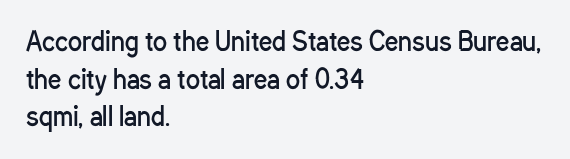
{"italic": "no", "bold": "no", "underline": "no", "align": "left", "line_spacing": "normal", "line_spacing_ratio": 1.45, "letter_spacing": "normal", "letter_spacing_em": 0.0, "glyph_px": 26}
